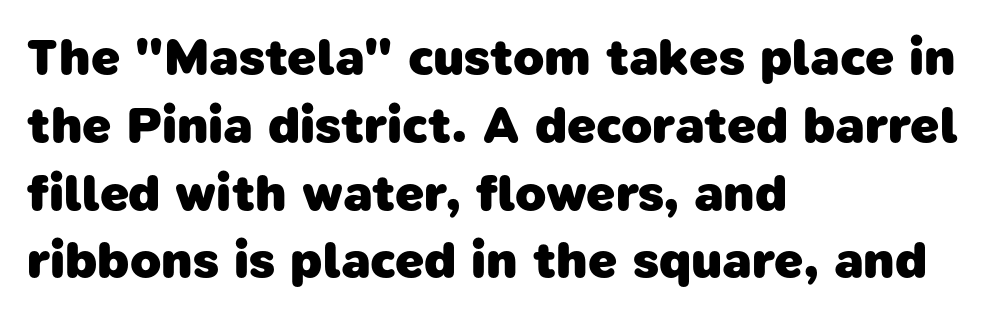
Varying glyph widths throughout — classic text-font behaviour. Font category for this specimen: sans-serif. Interline gaps are of average width in this sample. These lines stack with their left ends in a neat column. These words are printed bold, with thick strokes throughout. The space beneath each line is pristine and unruled.
